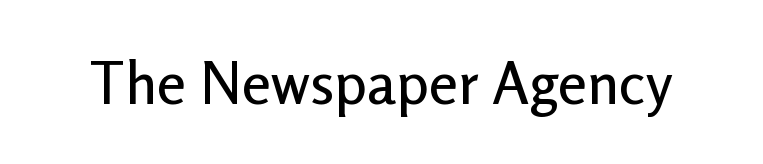
The horizontal fit of the characters is conventional and even. The face used here is proportionally spaced, like ordinary book or web type. To sum up the face: it is a sans, with no serifs. This is roman type, the default non-slanted kind. The area under the type is left untouched.
